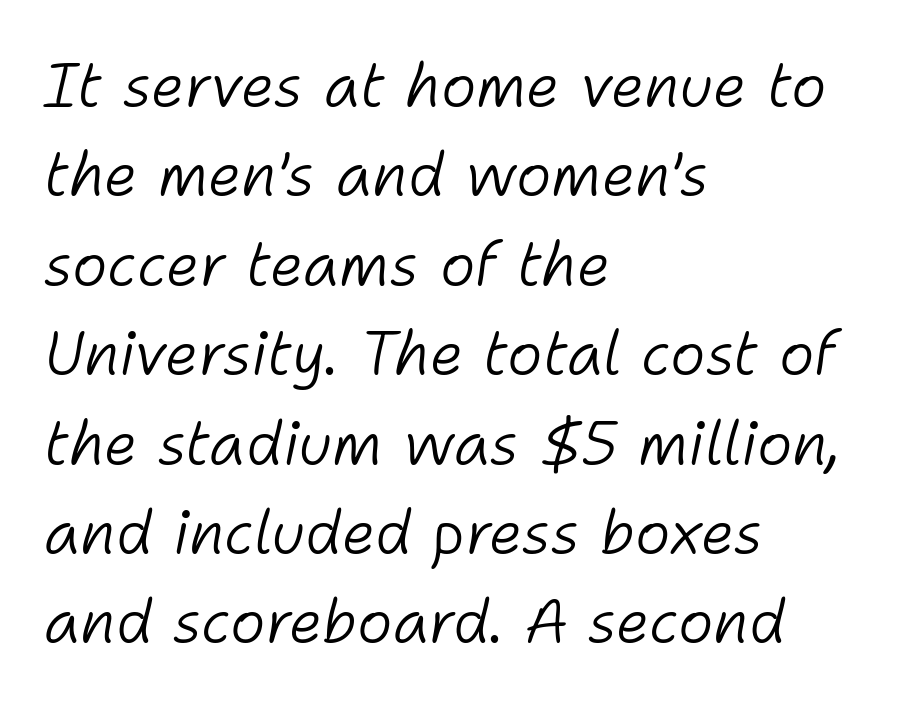
Q: Is the text bold? A: No.
Q: Is the text italic (slanted)? A: Yes, it leans right by about 11 degrees.
Q: Is the text underlined? A: No.
Q: How is the paragraph aligned? A: Left-aligned.
Q: Is the spacing between letters normal or unusually wide? A: Normal.
Q: Is the spacing between lines tight, normal or loose? A: Normal.
Q: Width (condensed, normal, or wide)? A: Normal.
Q: Stroke contrast? A: Low.
Q: x-height? A: Medium.
Q: Monospaced? A: No.
